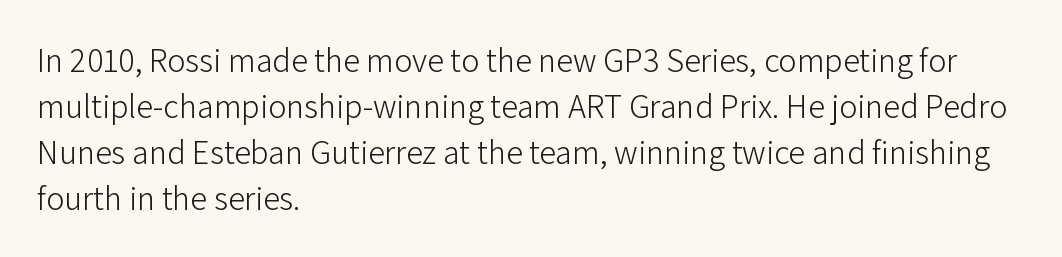
Q: Is the text bold? A: No.
Q: Is the text italic (slanted)? A: No, it is upright.
Q: Is the typeface a serif or a sans-serif typeface? A: Sans-serif.
Q: Is the text underlined? A: No.
Q: How is the paragraph aligned? A: Left-aligned.
Q: Is the spacing between letters normal or unusually wide? A: Normal.
Q: Is the spacing between lines tight, normal or loose? A: Normal.
Q: Width (condensed, normal, or wide)? A: Normal.
Q: Stroke contrast? A: Low.
Q: x-height? A: Medium.
Q: Monospaced? A: No.
